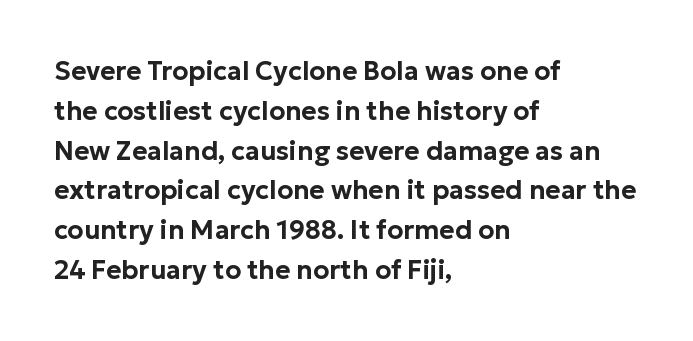
{"italic": "no", "underline": "no", "align": "left", "line_spacing": "normal", "line_spacing_ratio": 1.53, "letter_spacing": "normal", "letter_spacing_em": 0.0, "glyph_px": 26}
